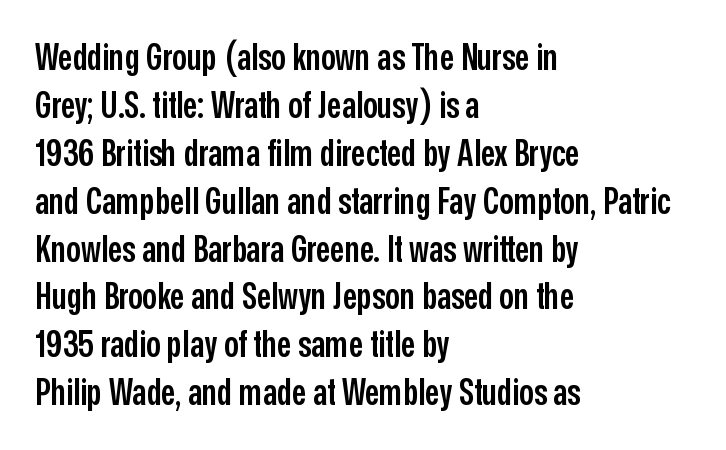
The rendering keeps characters at their native spacing. In CSS terms this would be text-align: left. Strokes here are thickened, but only to semibold level. This is roman type, the default non-slanted kind. Each letter keeps its own natural width here, so spacing adapts to shape.
